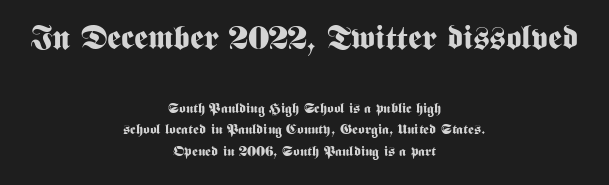
Character widths vary here, with narrow letters taking less room than wide ones. Bigger letters appear in the top chunk; the bottom chunk is reduced. This is sans-serif lettering, the kind often seen on screens and signage. The leading is moderate, giving the passage an even texture.
